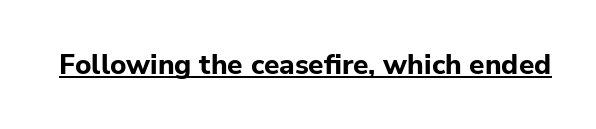
{"serif": "no", "italic": "no", "bold": "yes", "weight": "bold", "width": "normal", "stroke_contrast": "low", "x_height": "medium", "monospaced": "no", "underline": "yes", "letter_spacing": "normal", "letter_spacing_em": 0.0, "glyph_px": 28}
